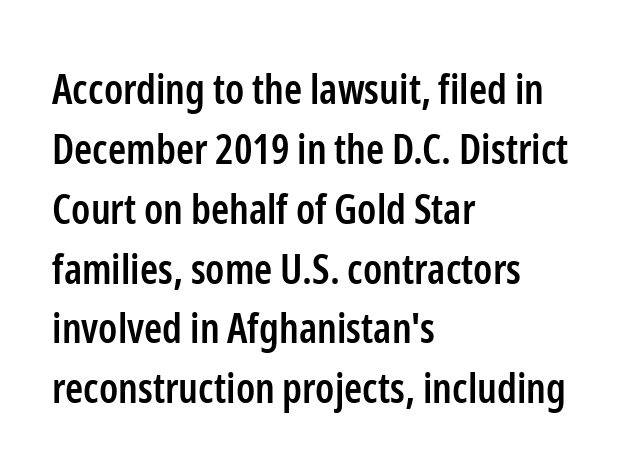
Underlining? Definitely not there. Typographic density is moderately raised because the face is semibold. Every stem runs plumb, perpendicular to the baseline. Between one letter and the next there's only the usual sliver of space. Do the characters align in a grid? No, the font is proportional. The rendering anchors every line to the left-hand side.
